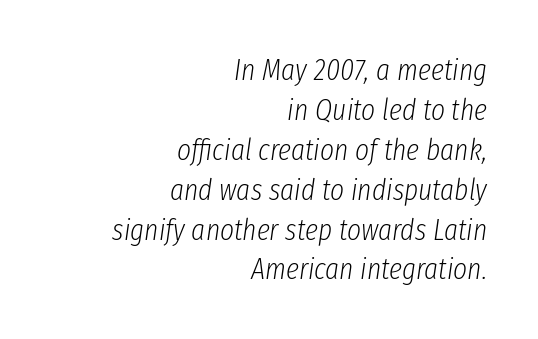
Q: Is the text bold? A: No.
Q: Is the text italic (slanted)? A: Yes, it leans right by about 8 degrees.
Q: Is the text underlined? A: No.
Q: How is the paragraph aligned? A: Right-aligned.
Q: Is the spacing between letters normal or unusually wide? A: Normal.
Q: Is the spacing between lines tight, normal or loose? A: Normal.
Q: Width (condensed, normal, or wide)? A: Condensed.
Q: Stroke contrast? A: Low.
Q: x-height? A: Medium.
Q: Monospaced? A: No.
